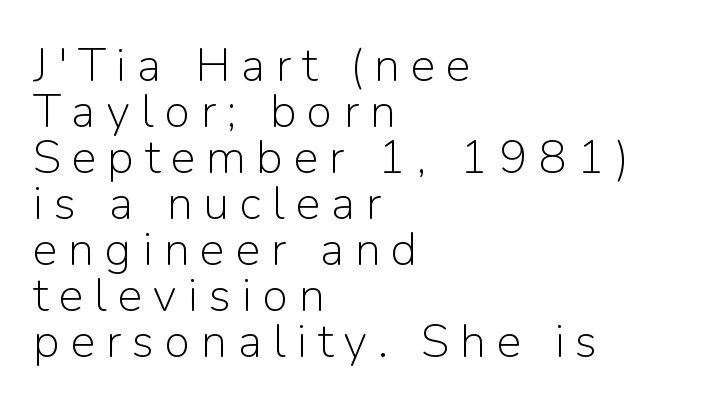
{"serif": "no", "italic": "no", "bold": "no", "weight": "light", "width": "normal", "stroke_contrast": "low", "x_height": "medium", "monospaced": "no", "underline": "no", "align": "left", "line_spacing": "tight", "line_spacing_ratio": 0.98, "letter_spacing": "wide", "letter_spacing_em": 0.23, "glyph_px": 47}
